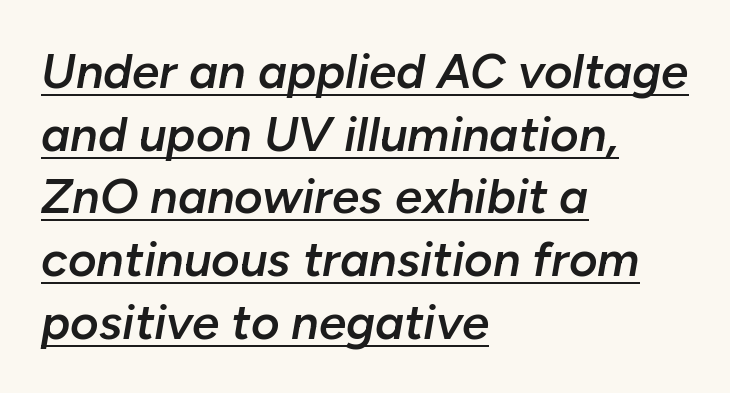
{"italic": "yes", "lean": "right", "slant_degrees": 10, "bold": "semi", "weight": "semibold", "width": "normal", "stroke_contrast": "low", "x_height": "medium", "monospaced": "no", "underline": "yes", "align": "left", "line_spacing": "normal", "line_spacing_ratio": 1.28, "letter_spacing": "normal", "letter_spacing_em": 0.0, "glyph_px": 49}
